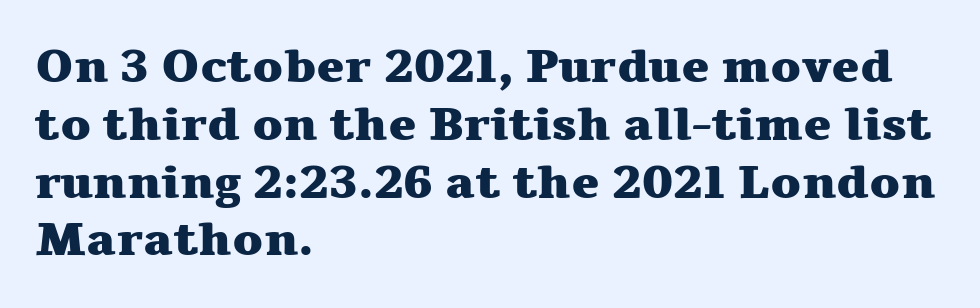
The image shows 47 px heavy, wide serif type, upright; set left-aligned, line spacing 1.23x, normal letter spacing, not underlined; medium stroke contrast and a medium x-height.
